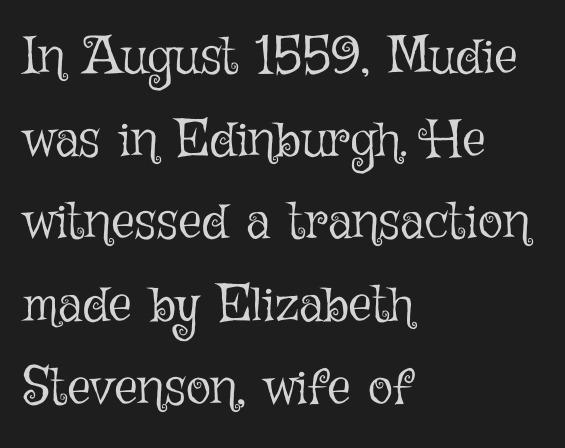
{"italic": "no", "bold": "no", "weight": "light", "width": "normal", "stroke_contrast": "low", "x_height": "medium", "monospaced": "no", "underline": "no", "align": "left", "line_spacing": "normal", "line_spacing_ratio": 1.59, "letter_spacing": "normal", "letter_spacing_em": 0.0, "glyph_px": 52}
